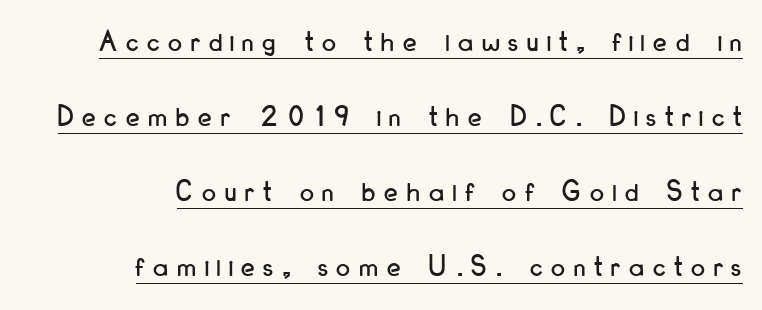
Q: Is the text italic (slanted)? A: No, it is upright.
Q: Is the typeface a serif or a sans-serif typeface? A: Sans-serif.
Q: Is the text underlined? A: Yes.
Q: How is the paragraph aligned? A: Right-aligned.
Q: Is the spacing between letters normal or unusually wide? A: Unusually wide.
Q: Is the spacing between lines tight, normal or loose? A: Loose.
Q: Width (condensed, normal, or wide)? A: Condensed.
Q: Stroke contrast? A: Low.
Q: x-height? A: Small.
Q: Monospaced? A: No.
